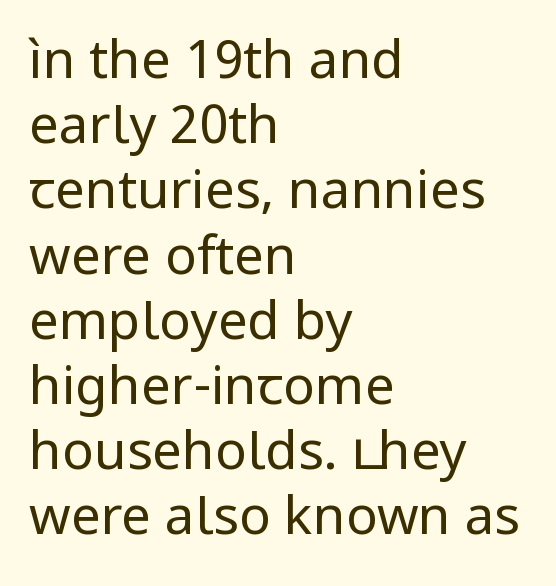
Q: Is the text bold? A: No.
Q: Is the text italic (slanted)? A: No, it is upright.
Q: Is the typeface a serif or a sans-serif typeface? A: Sans-serif.
Q: Is the text underlined? A: No.
Q: How is the paragraph aligned? A: Left-aligned.
Q: Is the spacing between letters normal or unusually wide? A: Normal.
Q: Width (condensed, normal, or wide)? A: Normal.
Q: Stroke contrast? A: Low.
Q: x-height? A: Medium.
Q: Monospaced? A: No.
